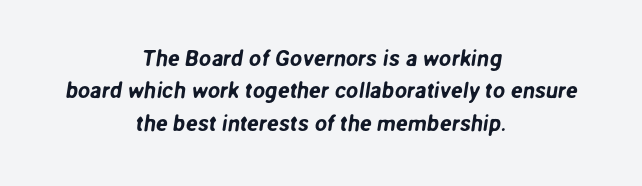
The image shows 22 px text type; set centered, normal line spacing (1.47x), normal letter spacing, not underlined.
